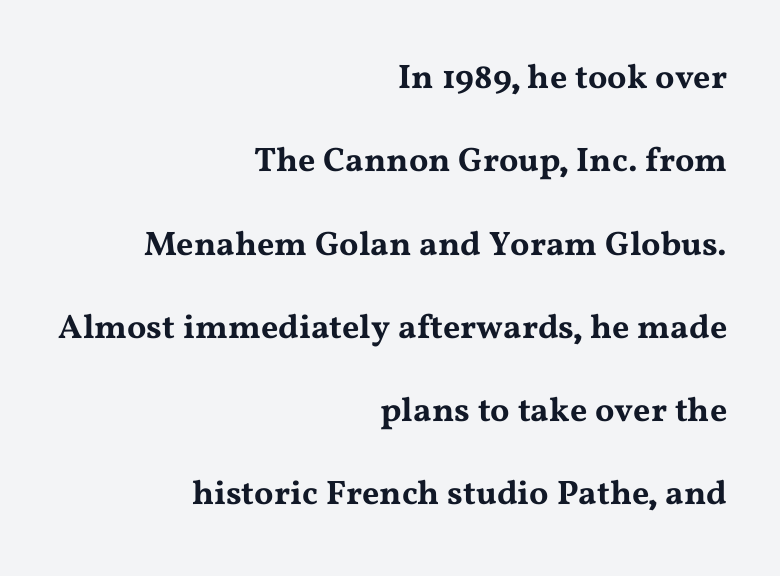
{"serif": "yes", "italic": "no", "width": "wide", "stroke_contrast": "medium", "x_height": "medium", "monospaced": "no", "underline": "no", "align": "right", "line_spacing": "loose", "line_spacing_ratio": 2.45, "letter_spacing": "normal", "letter_spacing_em": 0.0, "glyph_px": 34}
